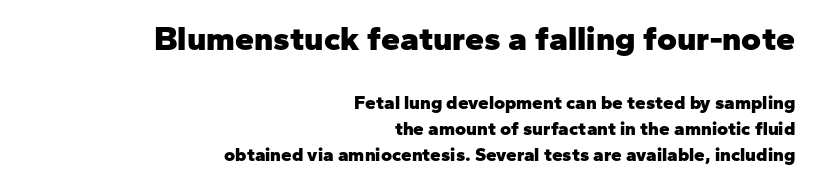
Reading top to bottom, the characters get smaller at the block break. Bare-footed words on every line. Inter-character spacing is left at the font's built-in metrics. Letterform terminals end flat and unadorned throughout the passage.
